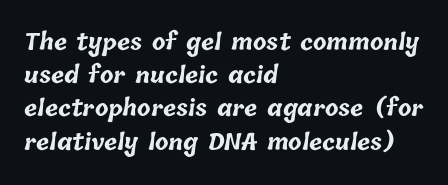
The image shows 22 px bold type; set left-aligned, normal line spacing (1.51x), normal letter spacing, not underlined.
